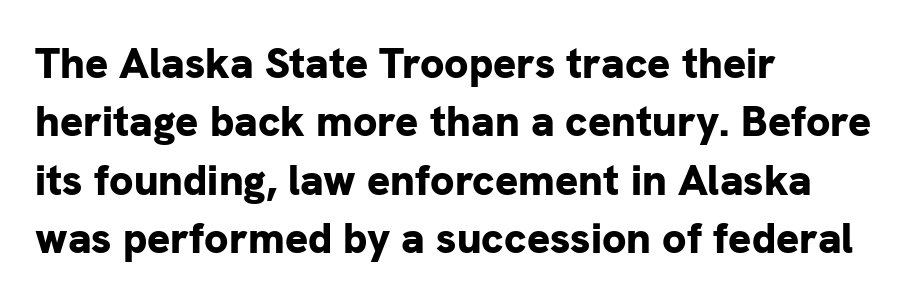
Q: Is the text bold? A: Yes.
Q: Is the text italic (slanted)? A: No, it is upright.
Q: Is the typeface a serif or a sans-serif typeface? A: Sans-serif.
Q: Is the text underlined? A: No.
Q: How is the paragraph aligned? A: Left-aligned.
Q: Is the spacing between letters normal or unusually wide? A: Normal.
Q: Is the spacing between lines tight, normal or loose? A: Normal.
Q: Width (condensed, normal, or wide)? A: Normal.
Q: Stroke contrast? A: Low.
Q: x-height? A: Medium.
Q: Monospaced? A: No.
